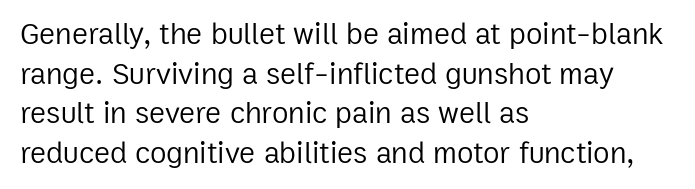
Q: Is the text bold? A: No.
Q: Is the text italic (slanted)? A: No, it is upright.
Q: Is the typeface a serif or a sans-serif typeface? A: Sans-serif.
Q: Is the text underlined? A: No.
Q: How is the paragraph aligned? A: Left-aligned.
Q: Is the spacing between letters normal or unusually wide? A: Normal.
Q: Is the spacing between lines tight, normal or loose? A: Normal.
Q: Width (condensed, normal, or wide)? A: Normal.
Q: Stroke contrast? A: Low.
Q: x-height? A: Medium.
Q: Monospaced? A: No.
